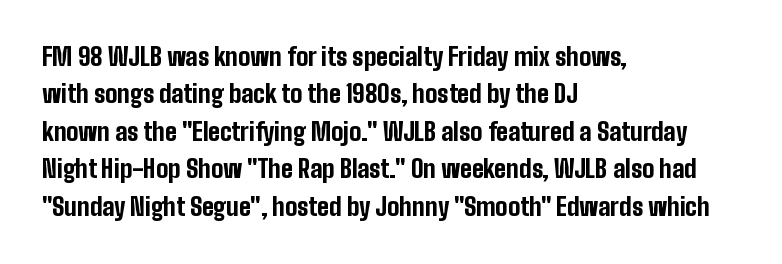
Q: Is the text bold? A: Yes.
Q: Is the text italic (slanted)? A: No, it is upright.
Q: Is the text underlined? A: No.
Q: How is the paragraph aligned? A: Left-aligned.
Q: Is the spacing between letters normal or unusually wide? A: Normal.
Q: Is the spacing between lines tight, normal or loose? A: Normal.
